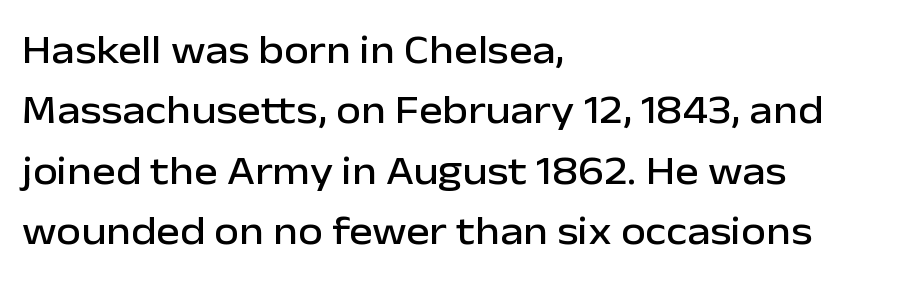
The image shows 40 px sans-serif type, upright; set left-aligned, normal line spacing (1.51x), normal letter spacing, not underlined; low stroke contrast and a medium x-height.
